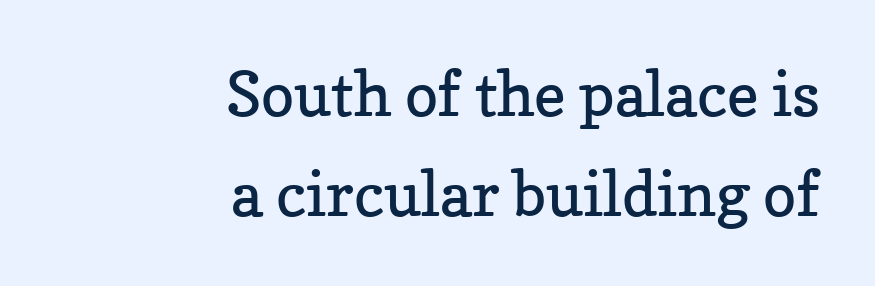
{"serif": "yes", "italic": "no", "bold": "no", "weight": "regular", "width": "normal", "stroke_contrast": "low", "x_height": "medium", "monospaced": "no", "underline": "no", "align": "right", "line_spacing": "normal", "line_spacing_ratio": 1.61, "letter_spacing": "normal", "letter_spacing_em": 0.0, "glyph_px": 62}
